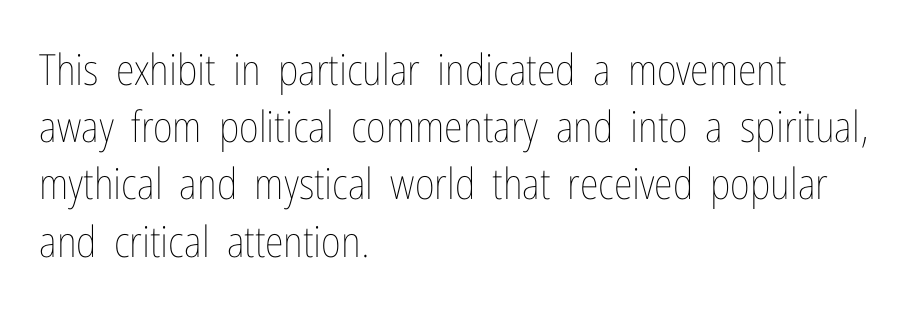
Q: Is the text bold? A: No.
Q: Is the text italic (slanted)? A: No, it is upright.
Q: Is the text underlined? A: No.
Q: How is the paragraph aligned? A: Left-aligned.
Q: Is the spacing between letters normal or unusually wide? A: Normal.
Q: Is the spacing between lines tight, normal or loose? A: Normal.
Q: Width (condensed, normal, or wide)? A: Condensed.
Q: Stroke contrast? A: Low.
Q: x-height? A: Medium.
Q: Monospaced? A: No.
